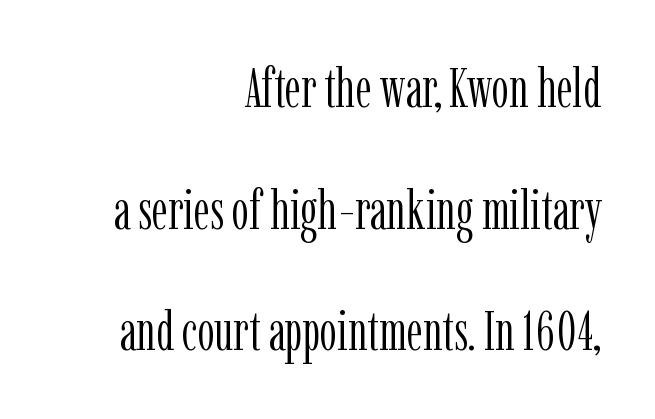
{"serif": "yes", "italic": "no", "bold": "no", "weight": "light", "width": "condensed", "stroke_contrast": "low", "x_height": "medium", "monospaced": "no", "underline": "no", "align": "right", "line_spacing": "loose", "line_spacing_ratio": 2.21, "letter_spacing": "normal", "letter_spacing_em": 0.0, "glyph_px": 55}
